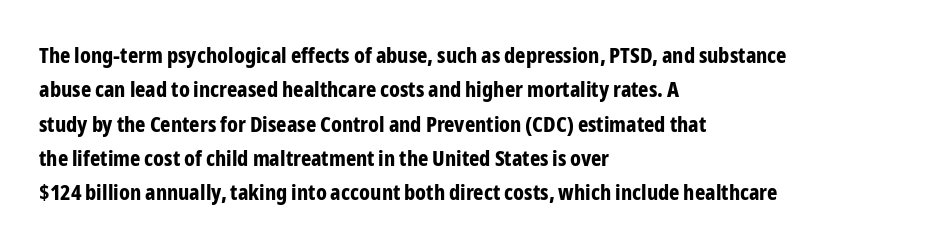
Q: Is the text bold? A: Yes.
Q: Is the text italic (slanted)? A: No, it is upright.
Q: Is the text underlined? A: No.
Q: How is the paragraph aligned? A: Left-aligned.
Q: Is the spacing between letters normal or unusually wide? A: Normal.
Q: Is the spacing between lines tight, normal or loose? A: Normal.
